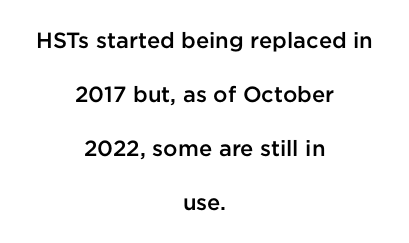
No extra tracking has been applied to these lines. Vertical spacing — loose. The lines are quadded center. Characters remain perfectly vertical along every line.
